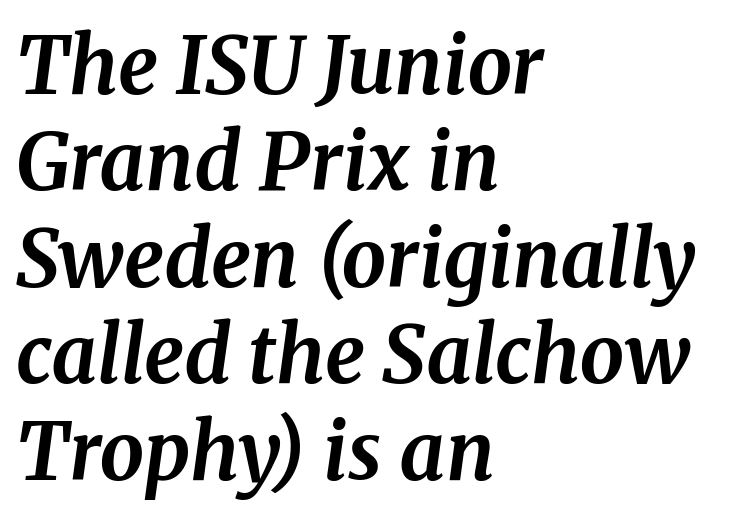
Is this a fixed-width face? No — the glyphs have proportional, varying widths. Little horizontal feet cap the strokes, marking this as serif type. Each row of text sits above clean, open space. Heft: maximum for text — a bold. Italic? Definitely — the glyphs are oblique. Casual observation: everything's shoved over to the left.
